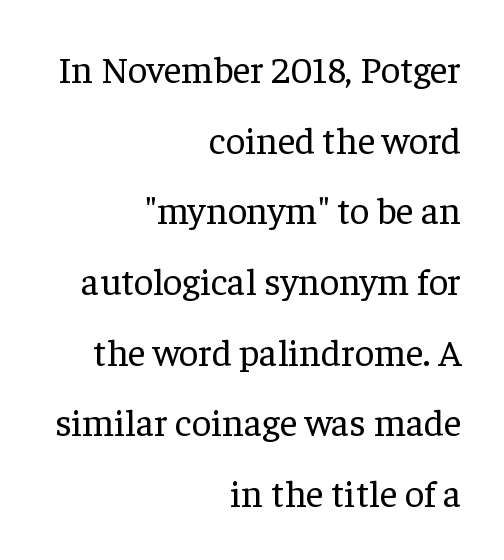
The image shows 38 px regular-weight serif type, upright; set right-aligned, line spacing 1.86x, normal letter spacing, not underlined; low stroke contrast and a medium x-height.
